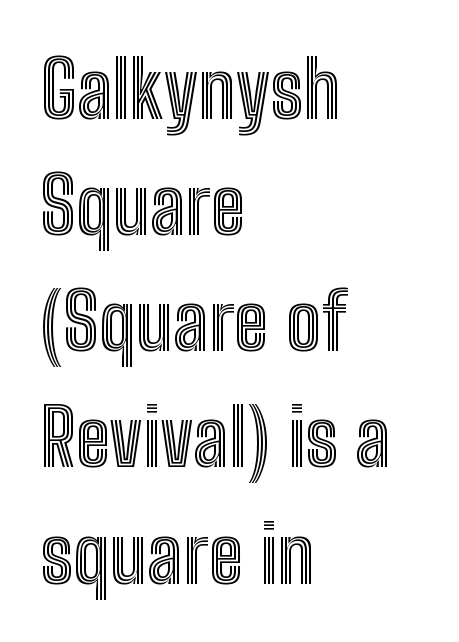
{"italic": "no", "width": "condensed", "x_height": "medium", "monospaced": "no", "underline": "no", "align": "left", "line_spacing": "normal", "line_spacing_ratio": 1.47, "letter_spacing": "normal", "letter_spacing_em": 0.0, "glyph_px": 79}
